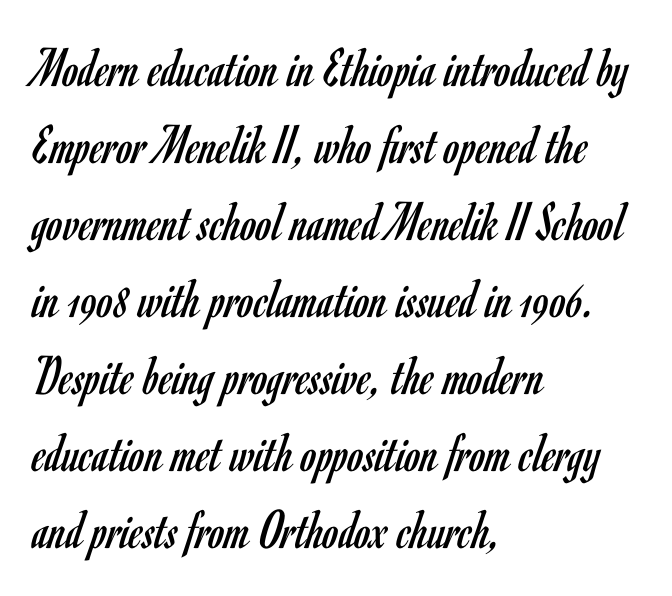
{"serif": "no", "bold": "no", "weight": "regular", "width": "condensed", "stroke_contrast": "low", "x_height": "small", "monospaced": "no", "underline": "no", "align": "left", "line_spacing": "normal", "line_spacing_ratio": 1.35, "letter_spacing": "normal", "letter_spacing_em": 0.0, "glyph_px": 57}
